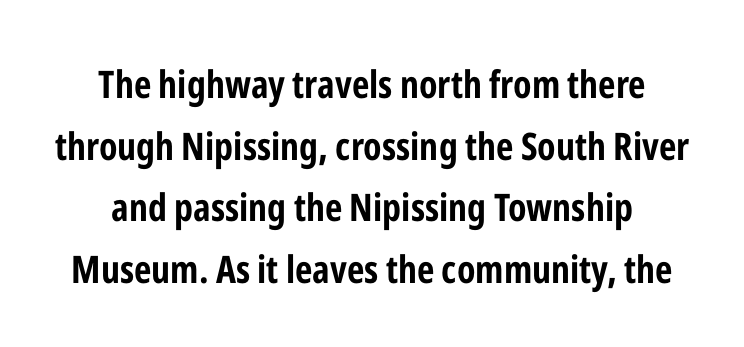
{"serif": "no", "italic": "no", "bold": "yes", "weight": "bold", "width": "condensed", "stroke_contrast": "low", "x_height": "medium", "monospaced": "no", "underline": "no", "line_spacing": "normal", "line_spacing_ratio": 1.62, "letter_spacing": "normal", "letter_spacing_em": 0.0, "glyph_px": 38}
